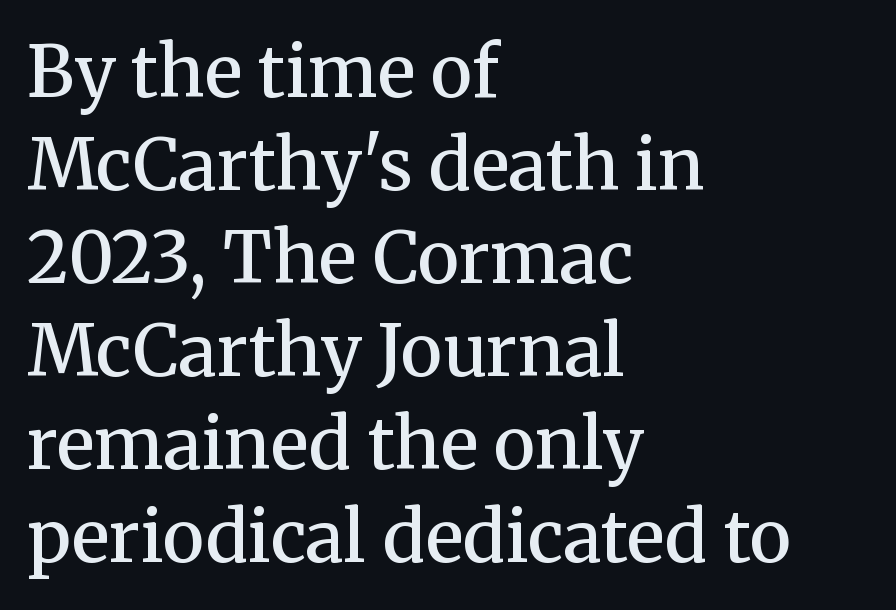
{"serif": "yes", "italic": "no", "bold": "semi", "weight": "semibold", "width": "normal", "stroke_contrast": "medium", "x_height": "medium", "monospaced": "no", "underline": "no", "align": "left", "line_spacing": "normal", "line_spacing_ratio": 1.31, "letter_spacing": "normal", "letter_spacing_em": 0.0, "glyph_px": 71}
